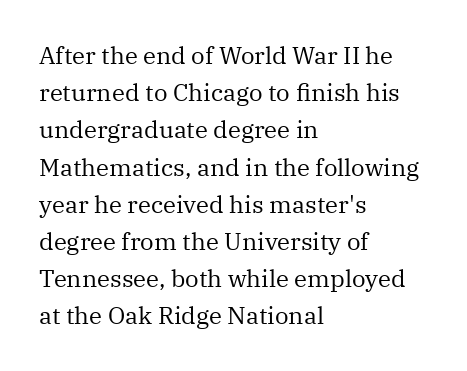
Q: Is the text bold? A: No.
Q: Is the text italic (slanted)? A: No, it is upright.
Q: Is the text underlined? A: No.
Q: How is the paragraph aligned? A: Left-aligned.
Q: Is the spacing between letters normal or unusually wide? A: Normal.
Q: Is the spacing between lines tight, normal or loose? A: Normal.
